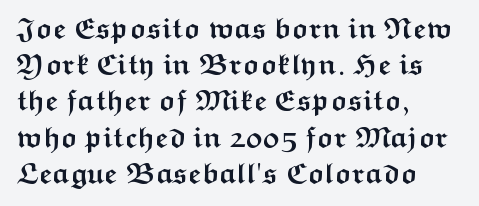
The letters stand upright; this is a roman face. Is the letter spacing exaggerated? No — it looks like the ordinary default. Summary of vertical rhythm: regular, with standard interline spacing. Reading down the block, your eye returns to a fixed left position each line. How heavy is the stroke? Heavy — this is a bold. Check under the words: just untouched page.
